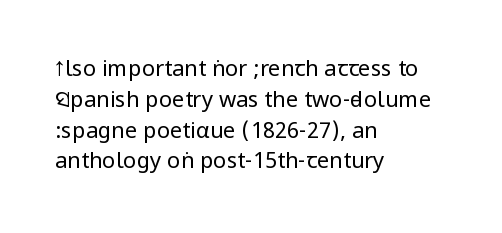
{"italic": "no", "bold": "no", "underline": "no", "align": "left", "line_spacing": "normal", "line_spacing_ratio": 1.4, "letter_spacing": "normal", "letter_spacing_em": 0.0, "glyph_px": 22}
